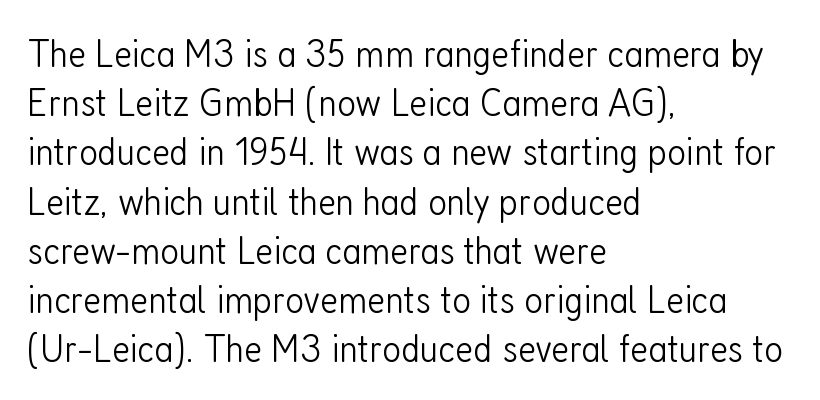
{"serif": "no", "italic": "no", "bold": "no", "weight": "light", "width": "condensed", "stroke_contrast": "low", "x_height": "medium", "monospaced": "no", "underline": "no", "align": "left", "line_spacing_ratio": 1.2, "letter_spacing": "normal", "letter_spacing_em": 0.0, "glyph_px": 41}
